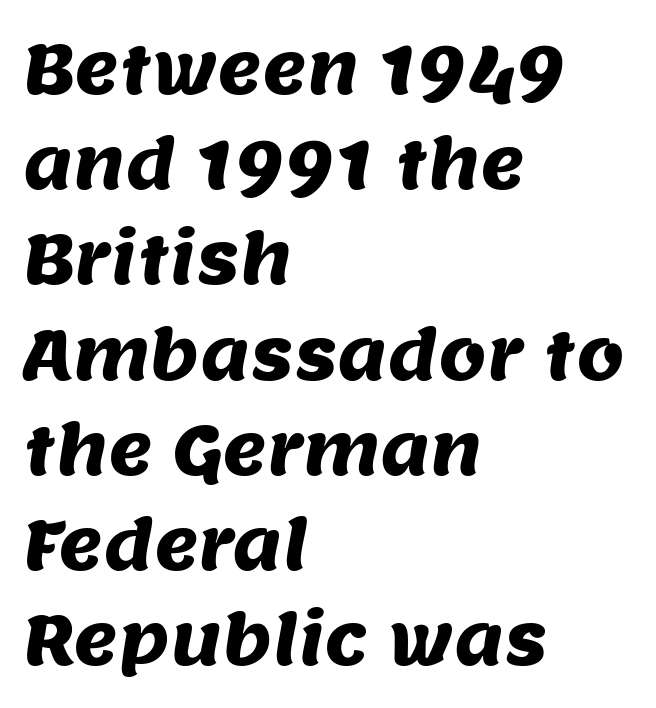
Q: Is the typeface a serif or a sans-serif typeface? A: Sans-serif.
Q: Is the text underlined? A: No.
Q: How is the paragraph aligned? A: Left-aligned.
Q: Is the spacing between letters normal or unusually wide? A: Normal.
Q: Is the spacing between lines tight, normal or loose? A: Normal.
Q: Width (condensed, normal, or wide)? A: Normal.
Q: Stroke contrast? A: Medium.
Q: x-height? A: Large.
Q: Monospaced? A: No.
